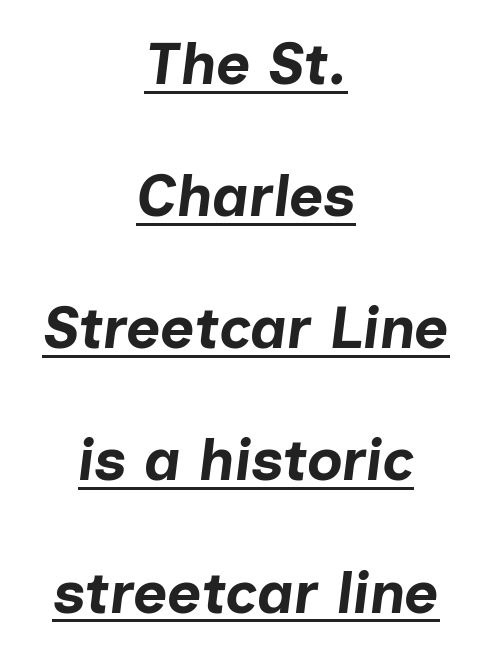
{"italic": "yes", "lean": "right", "slant_degrees": 7, "bold": "yes", "weight": "bold", "width": "normal", "stroke_contrast": "low", "x_height": "medium", "monospaced": "no", "underline": "yes", "align": "center", "line_spacing": "loose", "line_spacing_ratio": 2.24, "letter_spacing": "normal", "letter_spacing_em": 0.0, "glyph_px": 59}
